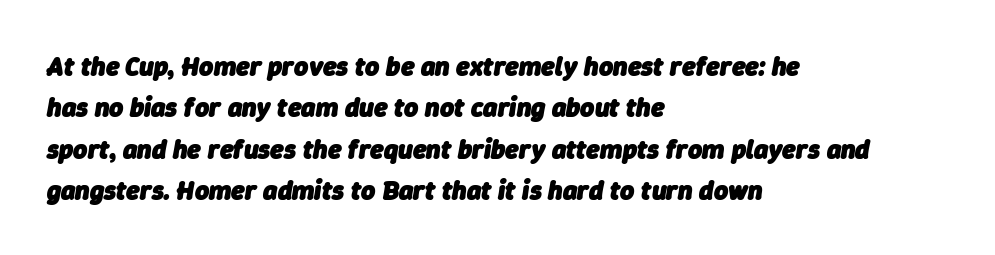
The image shows 27 px bold type, italic (leaning right); set left-aligned, normal line spacing (1.53x), normal letter spacing, not underlined.
